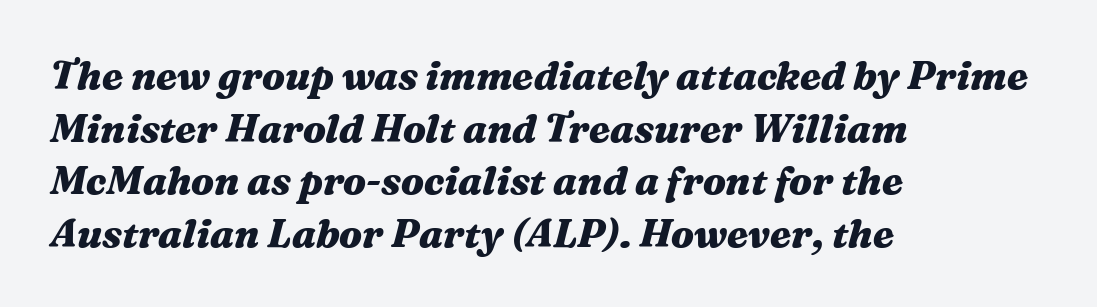
Q: Is the text bold? A: Yes.
Q: Is the text italic (slanted)? A: Yes, it leans right by about 16 degrees.
Q: Is the text underlined? A: No.
Q: How is the paragraph aligned? A: Left-aligned.
Q: Is the spacing between letters normal or unusually wide? A: Normal.
Q: Is the spacing between lines tight, normal or loose? A: Normal.
Q: Width (condensed, normal, or wide)? A: Wide.
Q: Stroke contrast? A: Medium.
Q: x-height? A: Medium.
Q: Monospaced? A: No.
